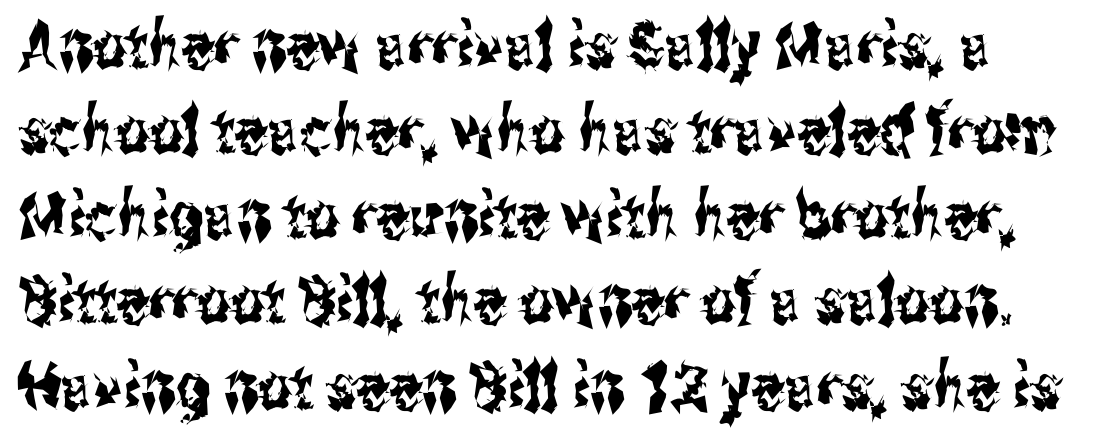
The image shows 65 px condensed sans-serif type, upright; set normal line spacing (1.31x), normal letter spacing, not underlined; medium stroke contrast and a medium x-height.
